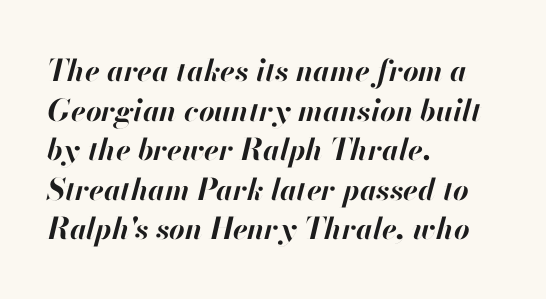
Q: Is the text bold? A: Yes.
Q: Is the text italic (slanted)? A: Yes, it leans right by about 13 degrees.
Q: Is the text underlined? A: No.
Q: How is the paragraph aligned? A: Left-aligned.
Q: Is the spacing between letters normal or unusually wide? A: Normal.
Q: Is the spacing between lines tight, normal or loose? A: Normal.
Q: Width (condensed, normal, or wide)? A: Normal.
Q: Stroke contrast? A: High.
Q: x-height? A: Small.
Q: Monospaced? A: No.
